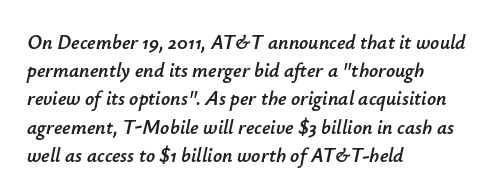
The image shows 20 px text type, italic (leaning right); set left-aligned, normal line spacing (1.41x), normal letter spacing, not underlined.
